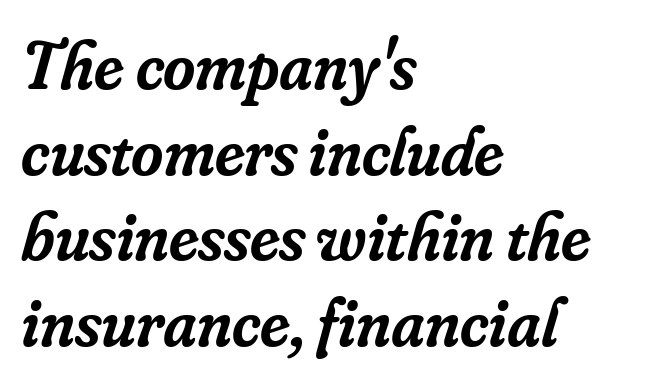
Note the varied advance widths — an 'i' is clearly narrower than an 'm'. Moderately thickened strokes mark this as semibold type. Descenders are the only things crossing below the line. A student would call this left alignment; a typographer would say flush left, rag right.
